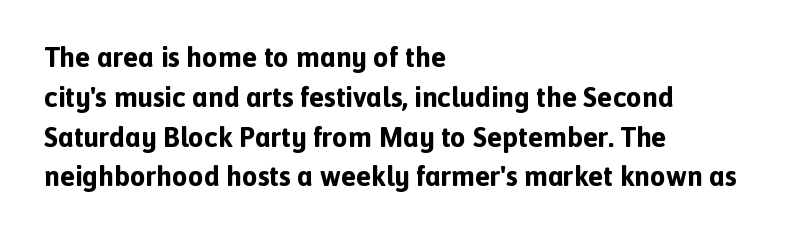
{"serif": "no", "italic": "no", "bold": "yes", "weight": "bold", "width": "normal", "x_height": "medium", "monospaced": "no", "underline": "no", "align": "left", "line_spacing": "normal", "line_spacing_ratio": 1.42, "letter_spacing": "normal", "letter_spacing_em": 0.0, "glyph_px": 28}
